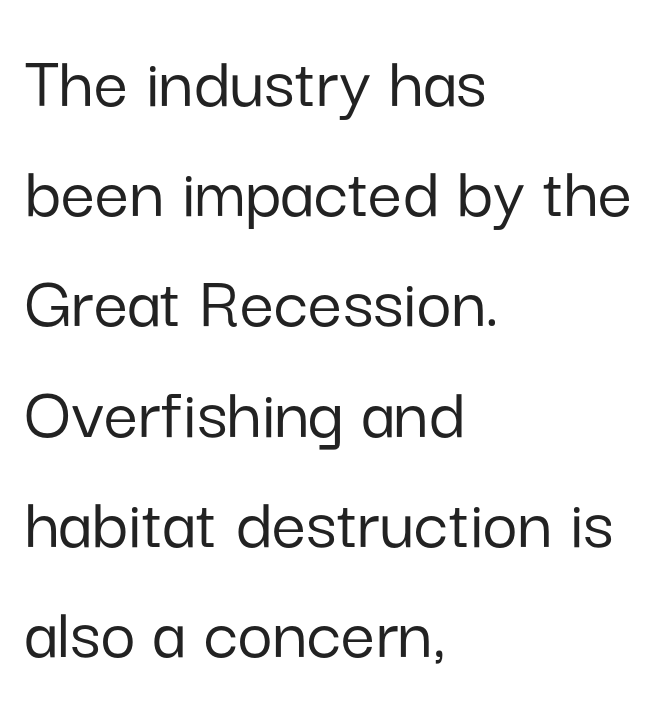
Does the type have serifs? No, each stem ends abruptly. Is this a fixed-width face? No — the glyphs have proportional, varying widths. These lines stack with their left ends in a neat column. The zone under the glyphs is completely vacant.
